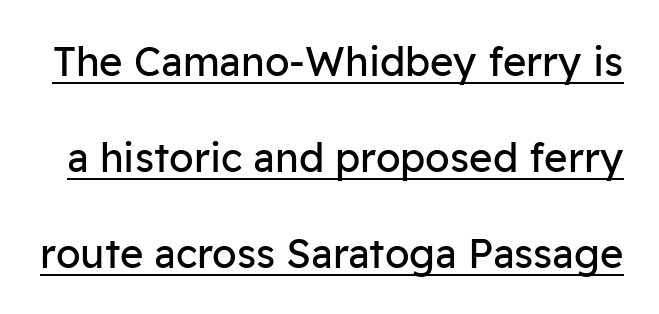
The line-height multiplier appears high, well above default. The string is rendered with underlining switched on. On a weight scale, this lands at 450 or below. Typographically, this falls in the sans-serif category.
